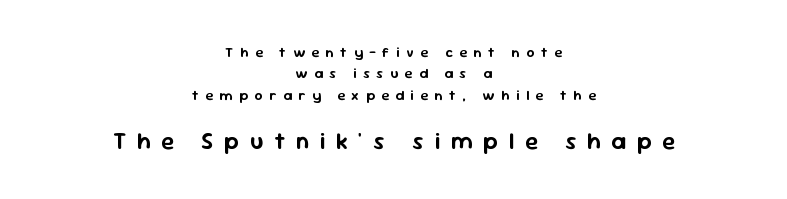
{"italic": "no", "underline": "no", "align": "center", "line_spacing": "normal", "line_spacing_ratio": 1.53, "letter_spacing": "wide", "letter_spacing_em": 0.47, "larger_block": "second", "size_ratio": 1.64, "glyph_px": 23}
